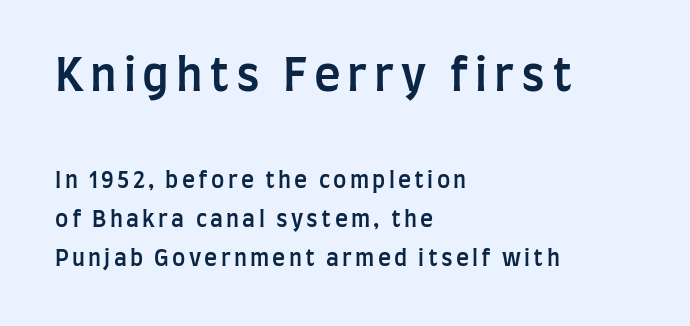
If you drew a ruler down the left edge, every line would touch it. Semibold letterforms, between regular and bold. The glyphs in this specimen are sans serif. You can tell it's not italic because the verticals are truly vertical.
